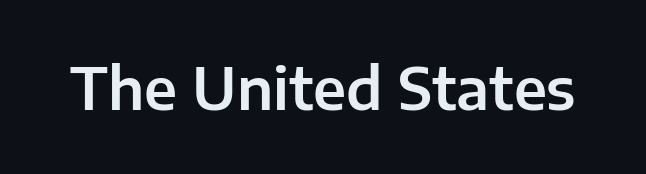
Q: Is the text italic (slanted)? A: No, it is upright.
Q: Is the typeface a serif or a sans-serif typeface? A: Sans-serif.
Q: Is the text underlined? A: No.
Q: Is the spacing between letters normal or unusually wide? A: Normal.
Q: Width (condensed, normal, or wide)? A: Normal.
Q: Stroke contrast? A: Low.
Q: x-height? A: Medium.
Q: Monospaced? A: No.
